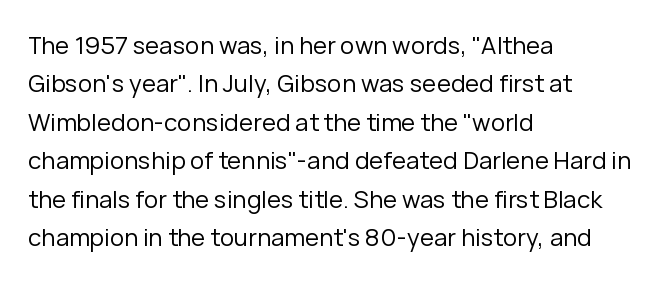
Plain, unruled lines of type. No heavy texture on the line: the type isn't bold. Look at the tracking — it's just the regular setting, nothing added. The axis of the letterforms is exactly vertical. The rows are spaced the way most documents space them.
